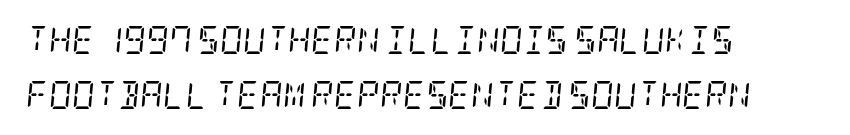
The rag falls on the right side of this text block. Horizontal bands of white between lines are thick stripes. The text carries the slant typical of an italic or oblique font. Bare-footed words on every line. Note: serifs present on the glyphs.
